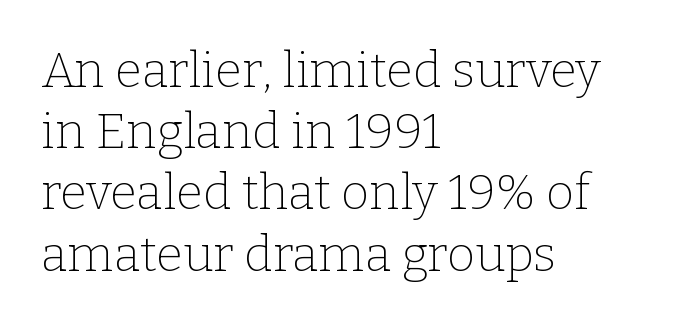
The image shows 49 px thin serif type, upright; set left-aligned, normal line spacing (1.25x), normal letter spacing, not underlined; low stroke contrast and a medium x-height.
